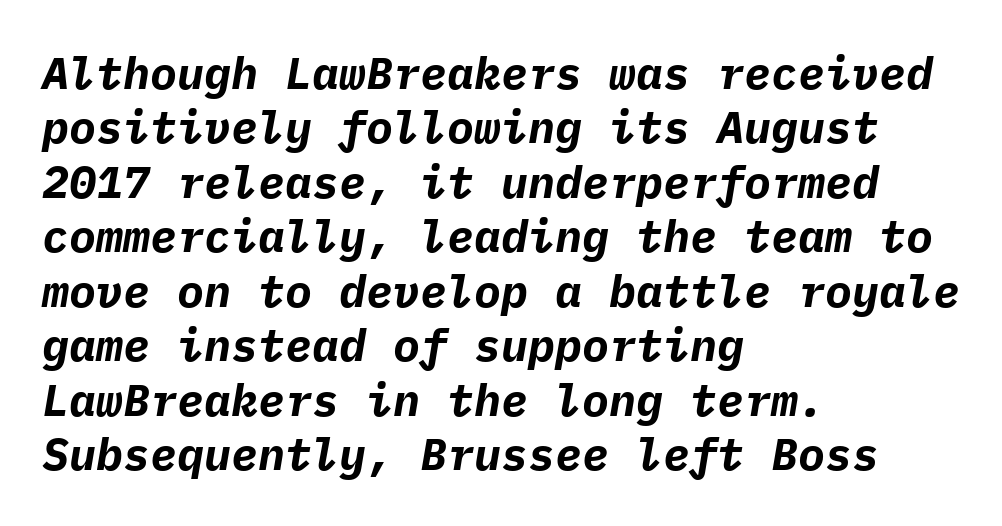
{"italic": "yes", "lean": "right", "slant_degrees": 9, "bold": "yes", "weight": "bold", "width": "normal", "stroke_contrast": "low", "x_height": "medium", "monospaced": "yes", "underline": "no", "align": "left", "line_spacing_ratio": 1.21, "letter_spacing": "normal", "letter_spacing_em": 0.0, "glyph_px": 45}
